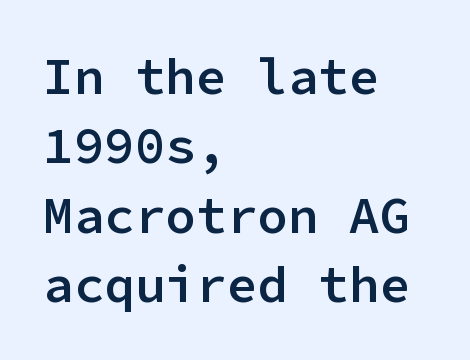
{"serif": "no", "italic": "no", "bold": "semi", "weight": "semibold", "width": "normal", "stroke_contrast": "low", "x_height": "medium", "monospaced": "yes", "underline": "no", "align": "left", "line_spacing": "normal", "line_spacing_ratio": 1.36, "letter_spacing": "normal", "letter_spacing_em": 0.0, "glyph_px": 51}
